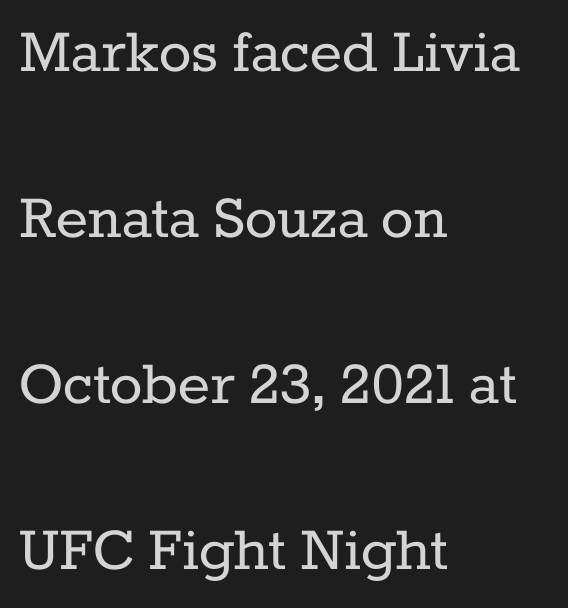
The letters advance in unequal steps, a hallmark of proportional type. Vertically, the passage feels expansive, rows floating well apart. Upright lettering throughout. Type without underlining.
